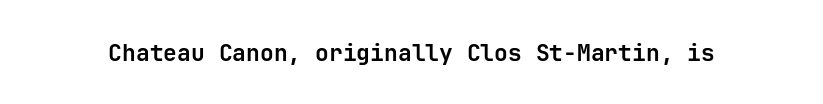
Notice how thick the strokes are: this is what a full bold looks like. In terms of letterspacing, this is plain default setting. The specimen omits any rule beneath the text block's lines. The lettering stays uniformly vertical, giving the passage a roman look.
